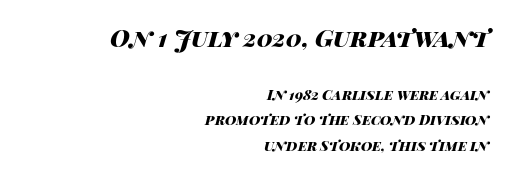
In terms of posture, this sample is oblique. Right-aligned paragraph, ragged on the left. Compared with typical body copy, the letter spacing here is the same. A bare baseline throughout the passage. Compare the two chunks: the upper has the greater cap height. Weight: bold.
